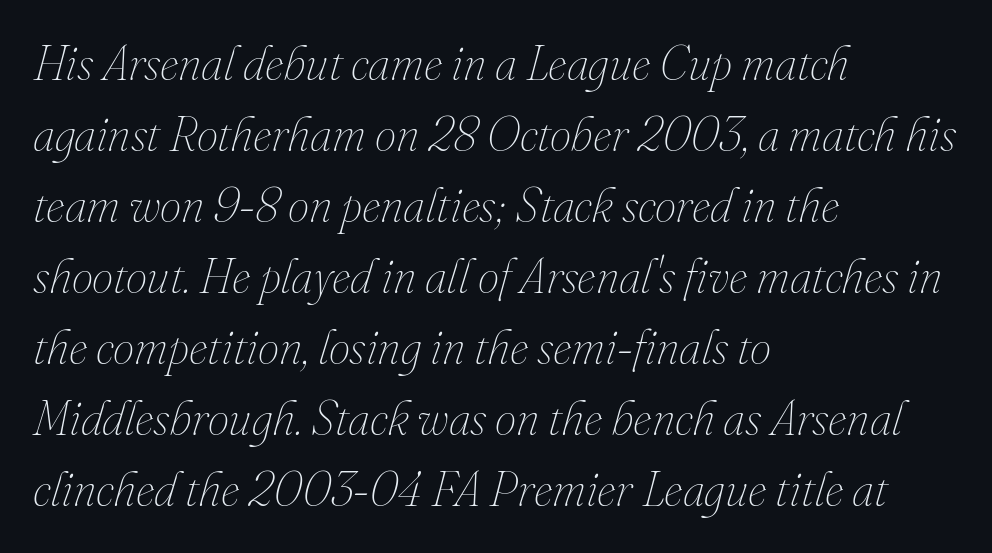
The image shows 48 px thin type, italic (leaning right); set left-aligned, normal line spacing (1.48x), normal letter spacing, not underlined; medium stroke contrast and a small x-height.
